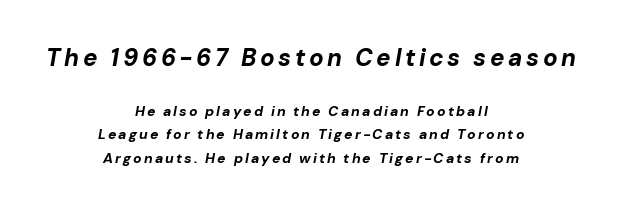
The image shows 24 px bold type, italic (leaning right); set centered, normal line spacing (1.69x), not underlined; the first (top) block is 1.71x larger.
